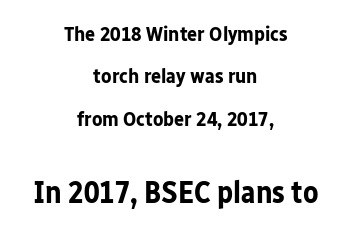
The image shows 31 px bold sans-serif type, upright; set centered, loose line spacing (2.02x), normal letter spacing, not underlined; the second (bottom) block is 1.48x larger; low stroke contrast and a medium x-height.
